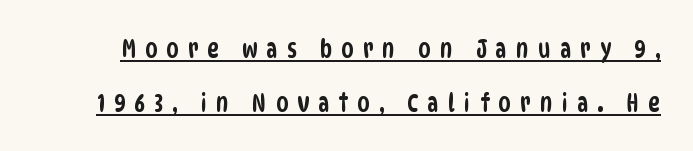
The image shows 25 px text type; set loose line spacing (2.16x), unusually wide letter spacing (+0.36 em), underlined.
